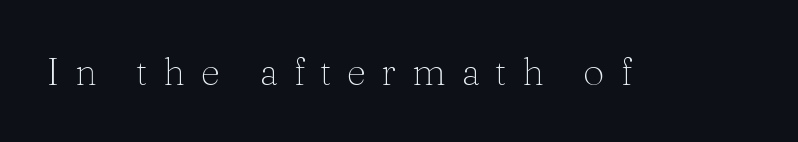
Character widths vary here, with narrow letters taking less room than wide ones. This rendering widens character spacing well past its baseline value. The weight tops out at a normal text grade. The passage shown is not underscored anywhere.
